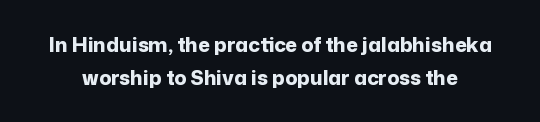
The specimen omits any rule beneath the text block's lines. Rows of type keep a routine distance in the vertical direction. Spacing between characters is what you'd get straight out of the box. The typesetting leans heavy: a genuine bold.
